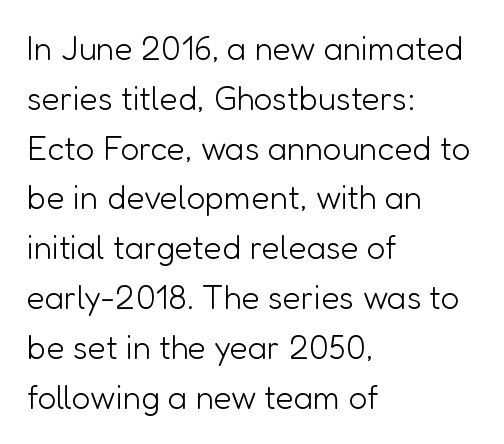
The image shows 33 px light sans-serif type, upright; set left-aligned, normal line spacing (1.51x), normal letter spacing, not underlined; low stroke contrast and a medium x-height.
